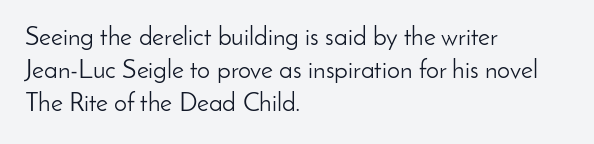
The image shows 26 px text type, upright; set left-aligned, normal line spacing (1.27x), normal letter spacing, not underlined.
